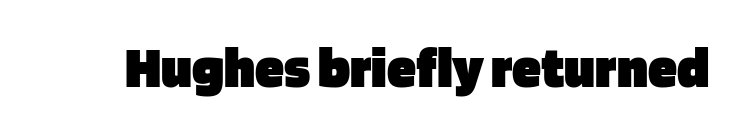
No feet cap the strokes, marking this as sans-serif type. Glance below the letters and you will spot only blank space. In terms of posture, this sample is upright. Plenty of ink on the page — the face is bold. The tracking reads as untouched default to a designer's eye.
